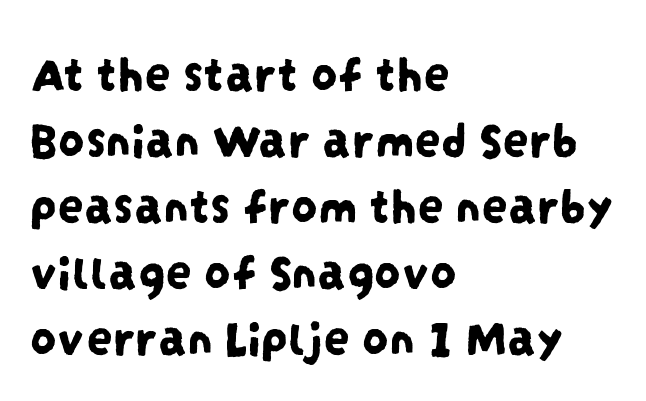
{"serif": "no", "width": "condensed", "stroke_contrast": "low", "x_height": "large", "monospaced": "no", "underline": "no", "align": "left", "line_spacing": "normal", "line_spacing_ratio": 1.27, "letter_spacing": "normal", "letter_spacing_em": 0.0, "glyph_px": 52}
